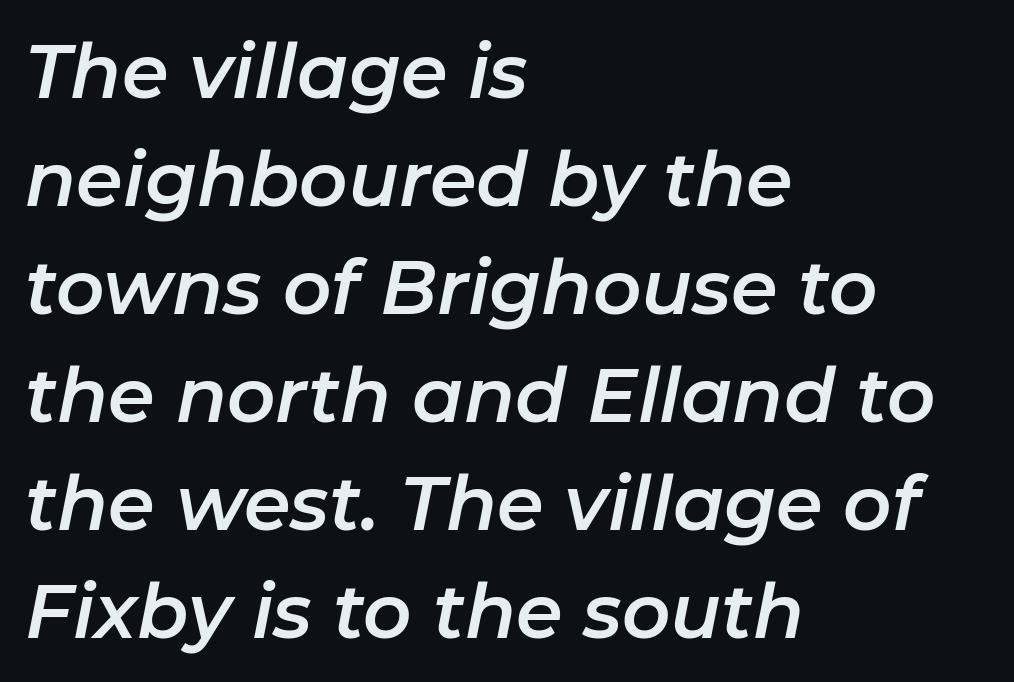
{"italic": "yes", "lean": "right", "slant_degrees": 11, "width": "normal", "stroke_contrast": "low", "x_height": "medium", "monospaced": "no", "underline": "no", "align": "left", "line_spacing": "normal", "line_spacing_ratio": 1.44, "letter_spacing": "normal", "letter_spacing_em": 0.0, "glyph_px": 75}
